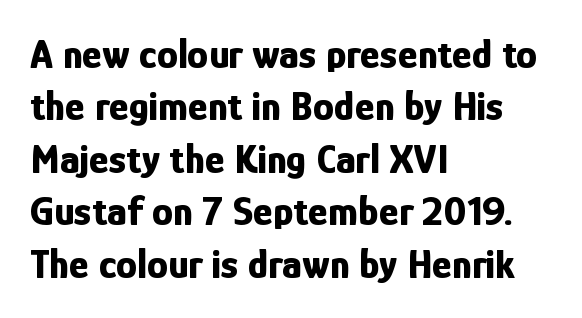
The paragraph shown leans on its left margin. Every letter is thick-stroked: bold, no question. The lettering holds an erect, upright posture throughout. The face used here is proportionally spaced, like ordinary book or web type. Characters follow at the spacing the type designer built in.
